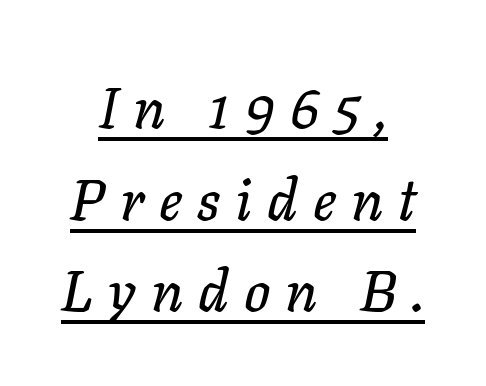
{"italic": "yes", "lean": "right", "slant_degrees": 11, "width": "normal", "stroke_contrast": "low", "x_height": "medium", "monospaced": "no", "underline": "yes", "align": "center", "line_spacing": "normal", "line_spacing_ratio": 1.58, "letter_spacing": "wide", "letter_spacing_em": 0.26, "glyph_px": 58}
